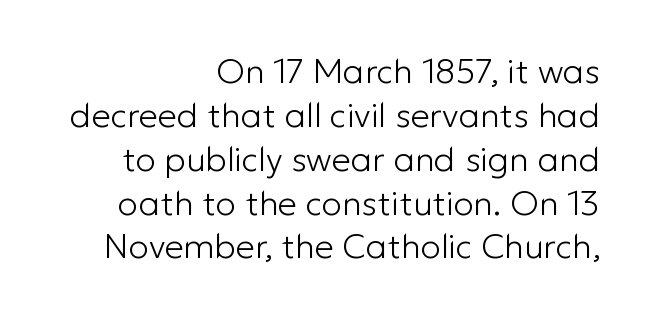
{"serif": "no", "italic": "no", "bold": "no", "weight": "light", "width": "normal", "stroke_contrast": "low", "x_height": "medium", "monospaced": "no", "underline": "no", "align": "right", "line_spacing": "normal", "line_spacing_ratio": 1.29, "letter_spacing": "normal", "letter_spacing_em": 0.0, "glyph_px": 34}
